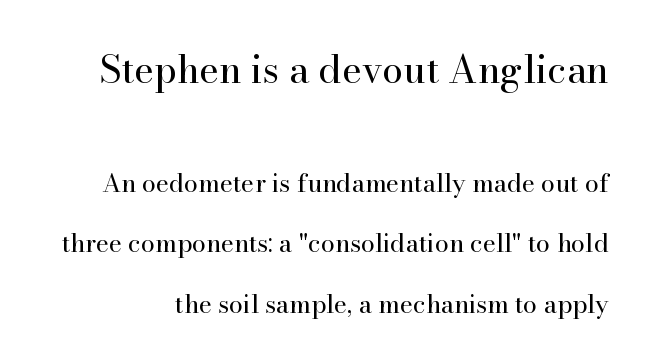
{"serif": "yes", "italic": "no", "bold": "no", "weight": "regular", "width": "normal", "stroke_contrast": "high", "x_height": "small", "monospaced": "no", "underline": "no", "line_spacing": "loose", "line_spacing_ratio": 2.43, "letter_spacing": "normal", "letter_spacing_em": 0.0, "larger_block": "first", "size_ratio": 1.52, "glyph_px": 38}
